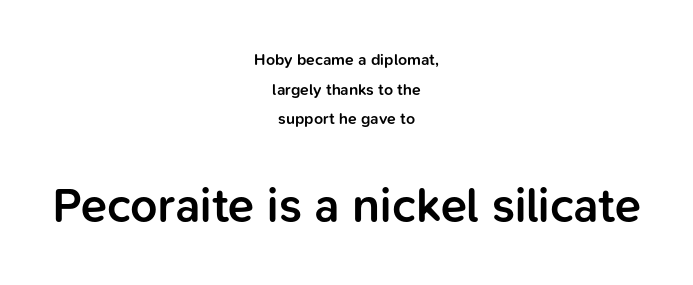
The image shows 48 px semibold sans-serif type, upright; set centered, line spacing 1.85x, normal letter spacing, not underlined; the second (bottom) block is 3.0x larger; low stroke contrast and a medium x-height.
